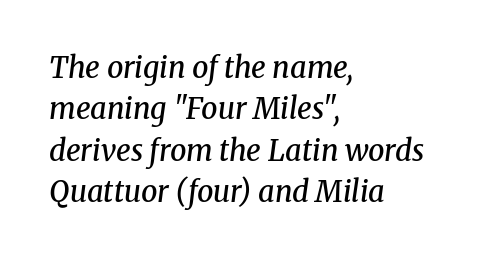
The image shows 29 px semibold serif type, italic (leaning right); set left-aligned, normal line spacing (1.43x), normal letter spacing, not underlined; medium stroke contrast and a medium x-height.
